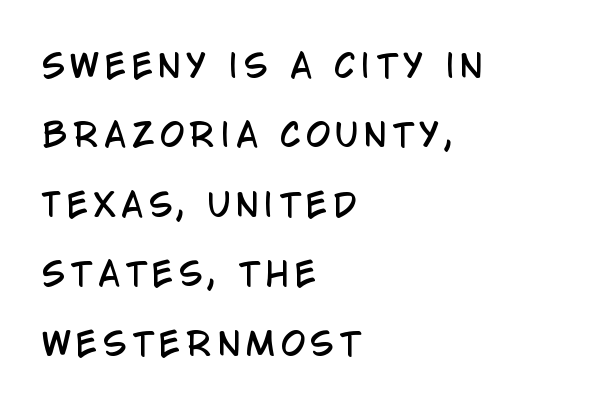
A typesetter would label this face a sans. Every row of glyphs begins at an identical x-position on the left. Each new line begins a long way beneath the previous one. Vertical strokes here are truly vertical. Descender tails drop into unmarked territory.
